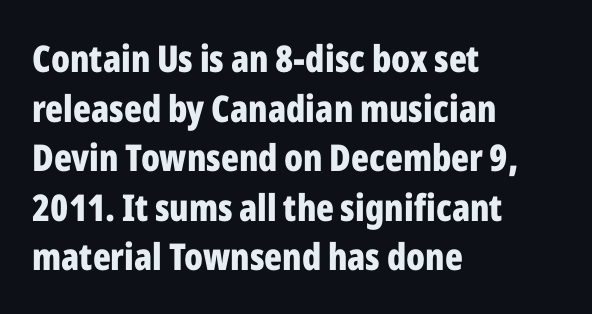
{"serif": "no", "italic": "no", "bold": "yes", "weight": "bold", "width": "condensed", "stroke_contrast": "low", "x_height": "medium", "monospaced": "no", "underline": "no", "align": "left", "line_spacing": "normal", "line_spacing_ratio": 1.34, "letter_spacing": "normal", "letter_spacing_em": 0.0, "glyph_px": 37}
